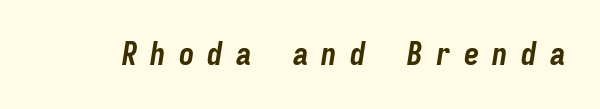
{"italic": "yes", "lean": "right", "slant_degrees": 9, "bold": "yes", "weight": "bold", "width": "condensed", "stroke_contrast": "low", "x_height": "medium", "monospaced": "yes", "underline": "no", "letter_spacing": "wide", "letter_spacing_em": 0.42, "glyph_px": 31}
